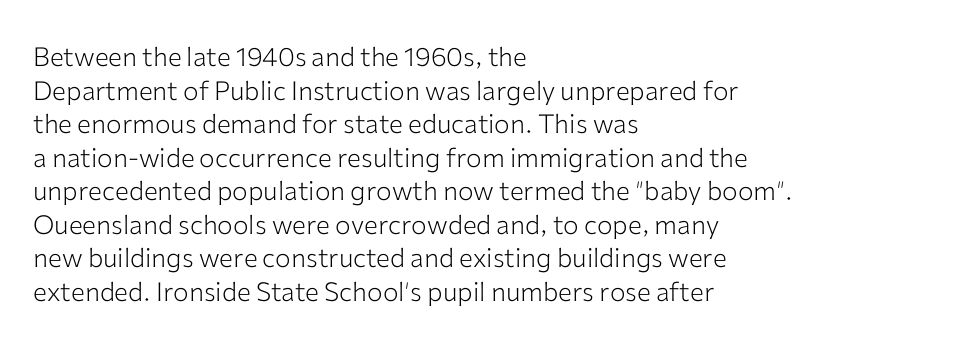
Q: Is the text bold? A: No.
Q: Is the text italic (slanted)? A: No, it is upright.
Q: Is the text underlined? A: No.
Q: How is the paragraph aligned? A: Left-aligned.
Q: Is the spacing between letters normal or unusually wide? A: Normal.
Q: Is the spacing between lines tight, normal or loose? A: Normal.
